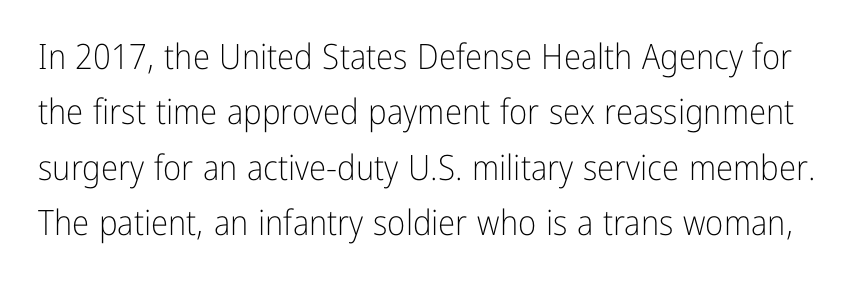
The image shows 35 px light, condensed sans-serif type, upright; set normal line spacing (1.58x), normal letter spacing, not underlined; low stroke contrast and a medium x-height.
